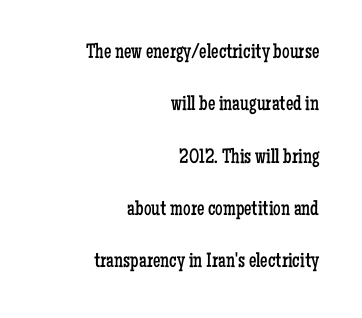
There is no visible air inserted between adjacent glyphs. Notice how the stems are strictly vertical — no italics here. Layout note: lines flush right. Descenders hang freely into open space.
